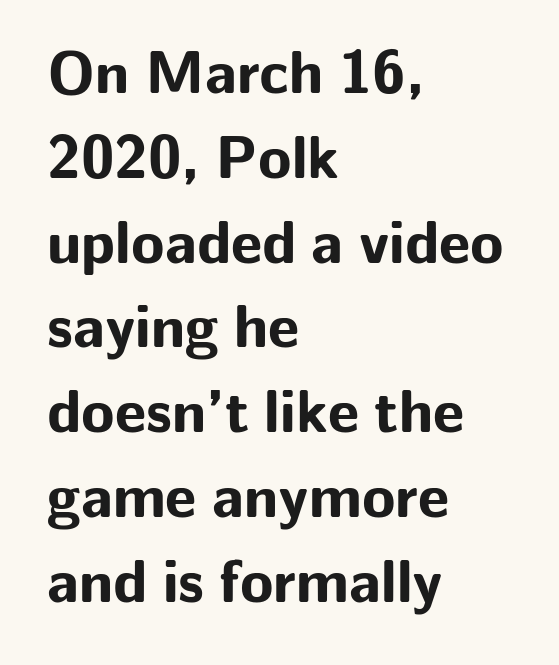
You could call the tracking neutral — neither tight nor loose. The letters advance in unequal steps, a hallmark of proportional type. Is there much room between lines? A standard amount, neither cramped nor airy. How heavy is the stroke? Heavy — this is a bold.
